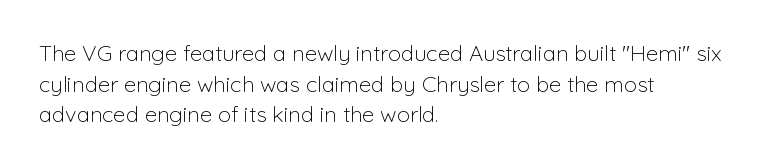
Q: Is the text bold? A: No.
Q: Is the text italic (slanted)? A: No, it is upright.
Q: Is the text underlined? A: No.
Q: How is the paragraph aligned? A: Left-aligned.
Q: Is the spacing between letters normal or unusually wide? A: Normal.
Q: Is the spacing between lines tight, normal or loose? A: Normal.
